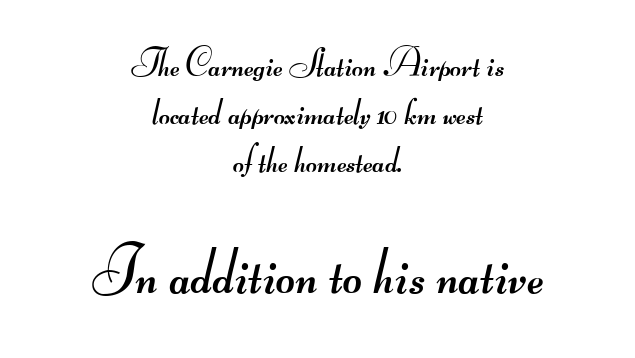
The image shows 66 px regular-weight, wide sans-serif type; set centered, normal line spacing (1.26x), normal letter spacing, not underlined; the second (bottom) block is 1.74x larger; medium stroke contrast.
